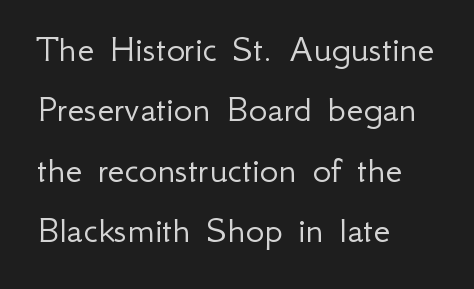
The image shows 39 px light sans-serif type, upright; set left-aligned, normal line spacing (1.55x), normal letter spacing, not underlined; low stroke contrast and a small x-height.
